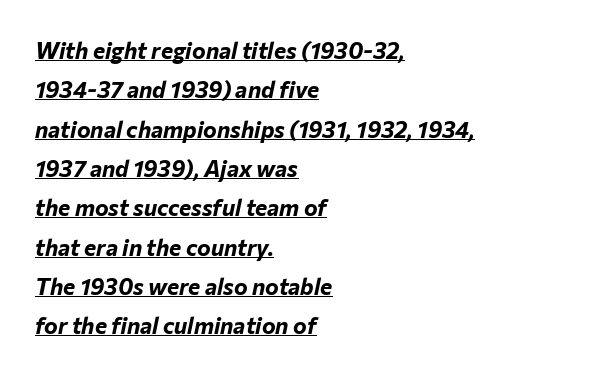
{"italic": "yes", "lean": "right", "slant_degrees": 12, "bold": "yes", "underline": "yes", "align": "left", "line_spacing_ratio": 1.71, "letter_spacing": "normal", "letter_spacing_em": 0.0, "glyph_px": 23}
